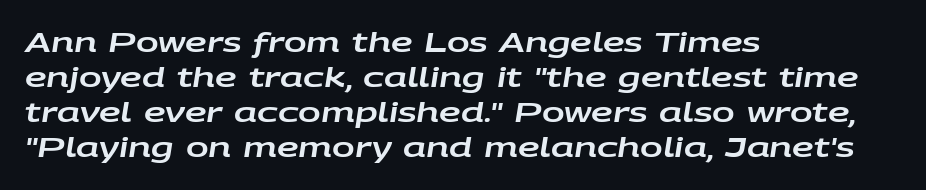
{"italic": "yes", "lean": "right", "slant_degrees": 9, "underline": "no", "align": "left", "line_spacing": "normal", "line_spacing_ratio": 1.3, "letter_spacing": "normal", "letter_spacing_em": 0.0, "glyph_px": 27}
